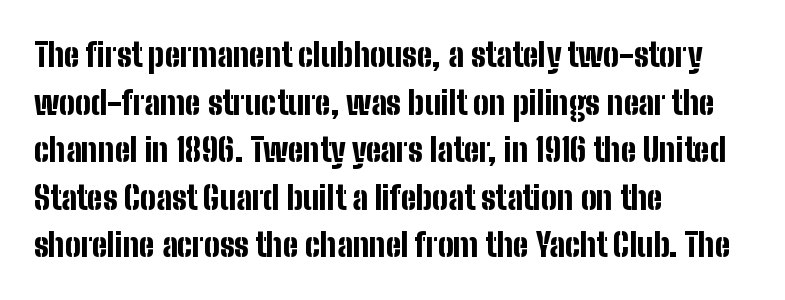
{"serif": "no", "italic": "no", "bold": "yes", "weight": "bold", "width": "condensed", "stroke_contrast": "low", "x_height": "medium", "monospaced": "no", "underline": "no", "align": "left", "line_spacing": "normal", "line_spacing_ratio": 1.44, "letter_spacing": "normal", "letter_spacing_em": 0.0, "glyph_px": 33}
